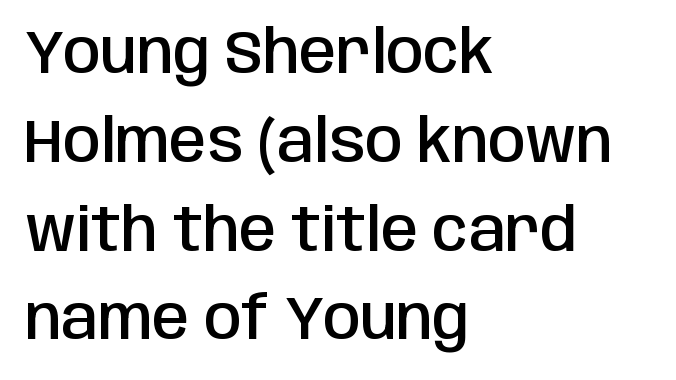
{"serif": "no", "italic": "no", "bold": "semi", "weight": "semibold", "width": "condensed", "stroke_contrast": "low", "x_height": "large", "monospaced": "no", "underline": "no", "align": "left", "line_spacing": "normal", "line_spacing_ratio": 1.48, "letter_spacing": "normal", "letter_spacing_em": 0.0, "glyph_px": 60}
